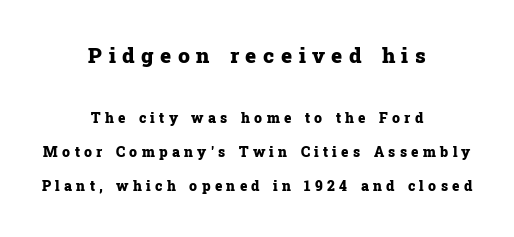
No italicization has been applied; the sample stays upright. Look at the glyph heights: the upper group is clearly the bigger setting. Teacher's note: observe the equal gaps on both sides — that is centered alignment. Caption: bold face, heavy strokes.
